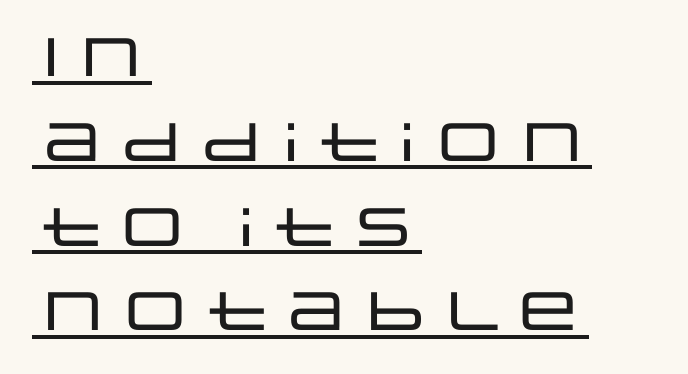
Q: Is the text italic (slanted)? A: No, it is upright.
Q: Is the typeface a serif or a sans-serif typeface? A: Sans-serif.
Q: Is the text underlined? A: Yes.
Q: How is the paragraph aligned? A: Left-aligned.
Q: Is the spacing between letters normal or unusually wide? A: Normal.
Q: Is the spacing between lines tight, normal or loose? A: Normal.
Q: Width (condensed, normal, or wide)? A: Wide.
Q: Stroke contrast? A: Low.
Q: x-height? A: Large.
Q: Monospaced? A: No.
